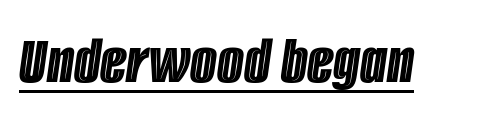
The image shows 69 px condensed type, italic (leaning right); set normal letter spacing, underlined; a large x-height.
